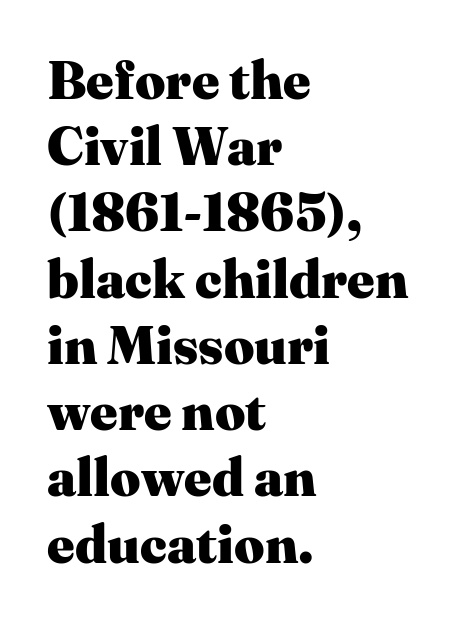
Q: Is the text bold? A: Yes.
Q: Is the text italic (slanted)? A: No, it is upright.
Q: Is the typeface a serif or a sans-serif typeface? A: Serif.
Q: Is the text underlined? A: No.
Q: How is the paragraph aligned? A: Left-aligned.
Q: Is the spacing between letters normal or unusually wide? A: Normal.
Q: Is the spacing between lines tight, normal or loose? A: Normal.
Q: Width (condensed, normal, or wide)? A: Normal.
Q: Stroke contrast? A: Medium.
Q: x-height? A: Medium.
Q: Monospaced? A: No.
